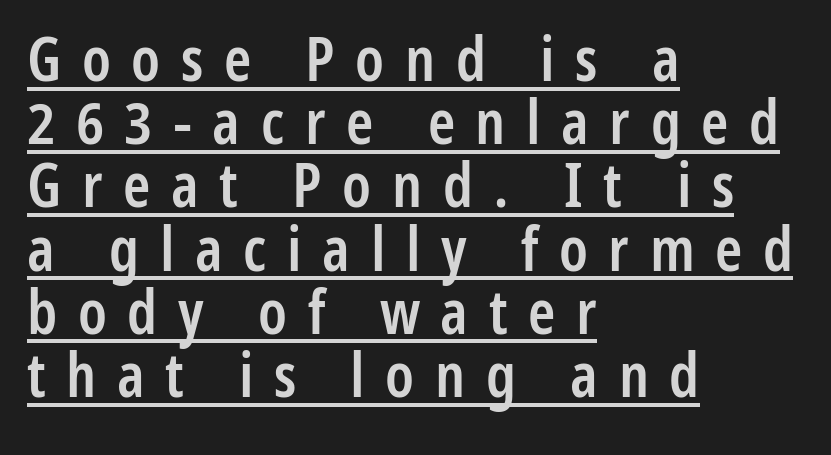
Weight check: semibold — heavier than regular, not quite bold. A typesetter would call this proportional, since set widths differ per character. A continuous stroke trails under the words, as in a hyperlink. Do the letters lean? They stand straight. Very little white space separates one row of letters from the next. This rendering uses left alignment, leaving the right contour irregular.
